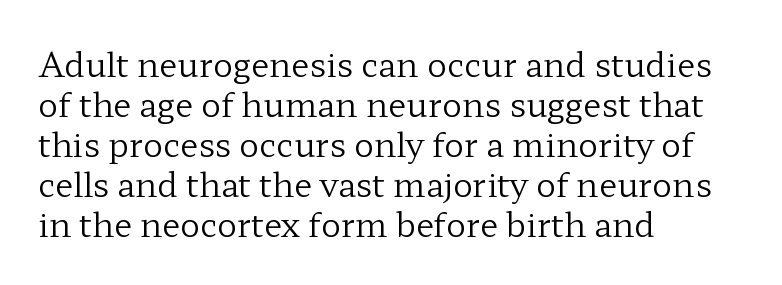
The image shows 33 px regular-weight, wide serif type, upright; set left-aligned, line spacing 1.21x, normal letter spacing, not underlined; low stroke contrast and a medium x-height.
